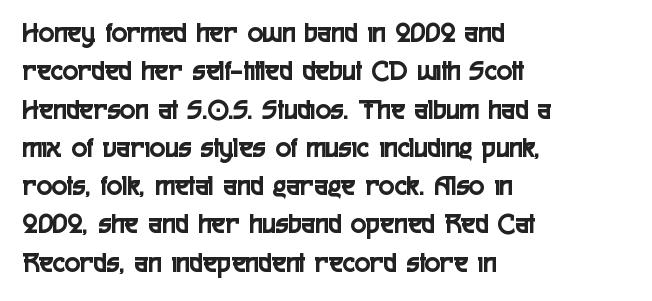
Q: Is the text italic (slanted)? A: No, it is upright.
Q: Is the typeface a serif or a sans-serif typeface? A: Sans-serif.
Q: Is the text underlined? A: No.
Q: How is the paragraph aligned? A: Left-aligned.
Q: Is the spacing between letters normal or unusually wide? A: Normal.
Q: Is the spacing between lines tight, normal or loose? A: Normal.
Q: Width (condensed, normal, or wide)? A: Condensed.
Q: x-height? A: Medium.
Q: Monospaced? A: No.
